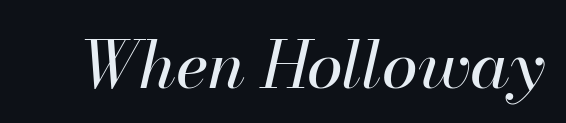
The image shows 65 px regular-weight type, italic (leaning right); set normal letter spacing, not underlined; high stroke contrast and a small x-height.
